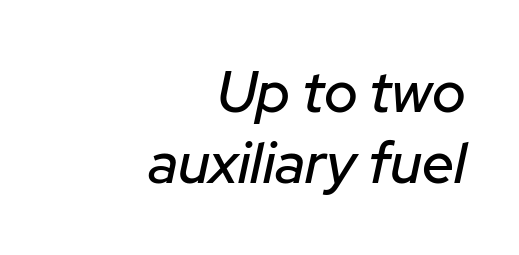
Posture: slanted. Is the block centered? No — it sits flush against the right margin. Type without underlining. The letters advance in unequal steps, a hallmark of proportional type.
